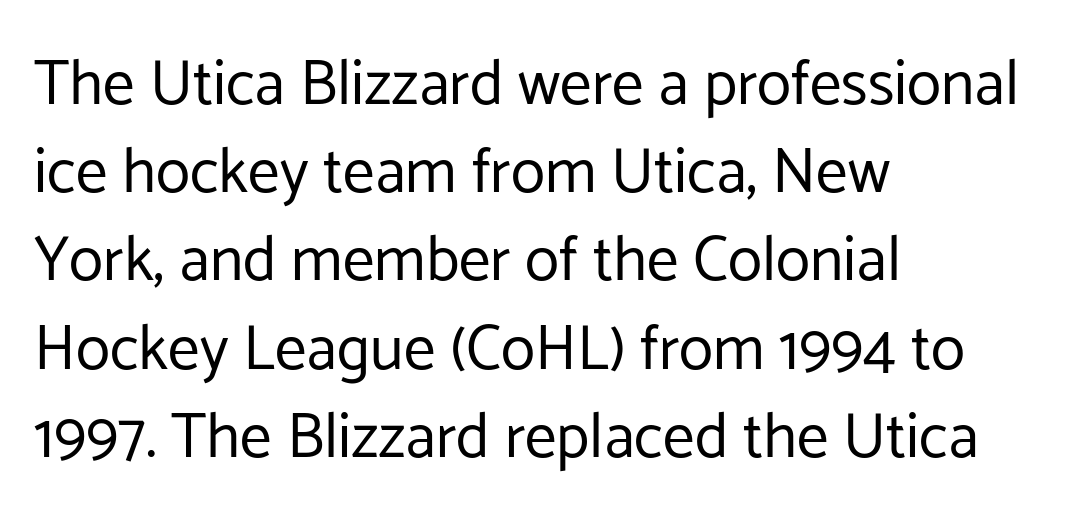
Q: Is the text bold? A: No.
Q: Is the text italic (slanted)? A: No, it is upright.
Q: Is the typeface a serif or a sans-serif typeface? A: Sans-serif.
Q: Is the text underlined? A: No.
Q: How is the paragraph aligned? A: Left-aligned.
Q: Is the spacing between letters normal or unusually wide? A: Normal.
Q: Is the spacing between lines tight, normal or loose? A: Normal.
Q: Width (condensed, normal, or wide)? A: Normal.
Q: Stroke contrast? A: Low.
Q: x-height? A: Medium.
Q: Monospaced? A: No.
